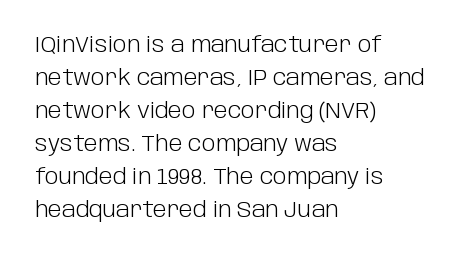
Q: Is the text bold? A: No.
Q: Is the text italic (slanted)? A: No, it is upright.
Q: Is the text underlined? A: No.
Q: How is the paragraph aligned? A: Left-aligned.
Q: Is the spacing between letters normal or unusually wide? A: Normal.
Q: Is the spacing between lines tight, normal or loose? A: Normal.
